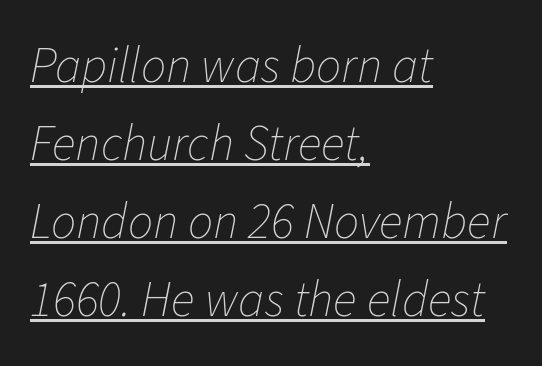
Q: Is the text bold? A: No.
Q: Is the text italic (slanted)? A: Yes, it leans right by about 11 degrees.
Q: Is the text underlined? A: Yes.
Q: How is the paragraph aligned? A: Left-aligned.
Q: Is the spacing between letters normal or unusually wide? A: Normal.
Q: Is the spacing between lines tight, normal or loose? A: Normal.
Q: Width (condensed, normal, or wide)? A: Normal.
Q: Stroke contrast? A: Low.
Q: x-height? A: Medium.
Q: Monospaced? A: No.
